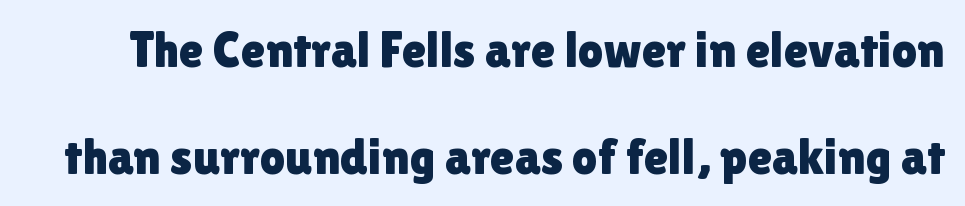
{"serif": "no", "italic": "no", "width": "normal", "x_height": "medium", "monospaced": "no", "underline": "no", "line_spacing": "loose", "line_spacing_ratio": 2.15, "letter_spacing": "normal", "letter_spacing_em": 0.0, "glyph_px": 50}
